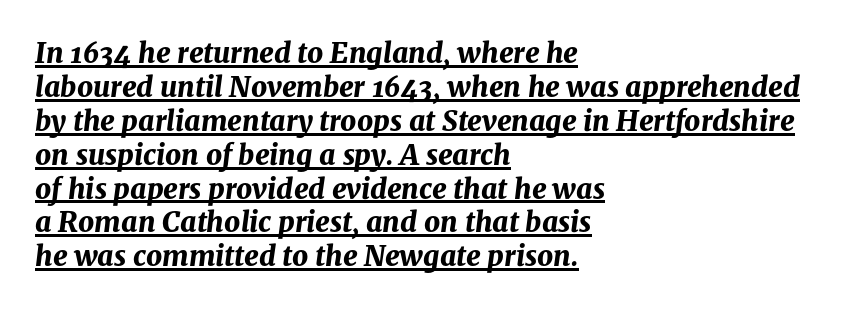
{"italic": "yes", "lean": "right", "slant_degrees": 8, "bold": "yes", "weight": "bold", "width": "normal", "stroke_contrast": "medium", "x_height": "medium", "monospaced": "no", "underline": "yes", "align": "left", "line_spacing_ratio": 1.21, "letter_spacing": "normal", "letter_spacing_em": 0.0, "glyph_px": 28}
